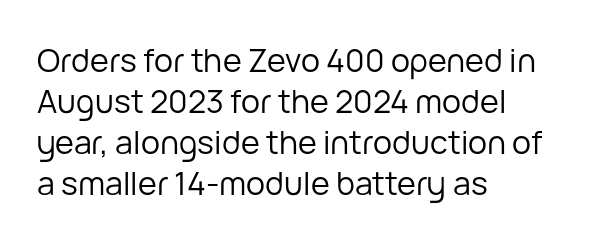
{"serif": "no", "italic": "no", "bold": "no", "weight": "regular", "width": "normal", "stroke_contrast": "low", "x_height": "medium", "monospaced": "no", "underline": "no", "align": "left", "line_spacing": "normal", "line_spacing_ratio": 1.28, "letter_spacing": "normal", "letter_spacing_em": 0.0, "glyph_px": 32}
